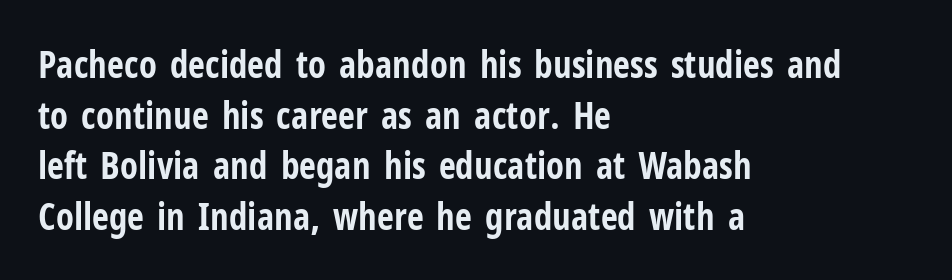
The rendering keeps characters at their native spacing. Beneath every word, the page is bare. Do the characters align in a grid? No, the font is proportional. Caption: bold face, heavy strokes. To sum up the face: it is a sans, with no serifs.
